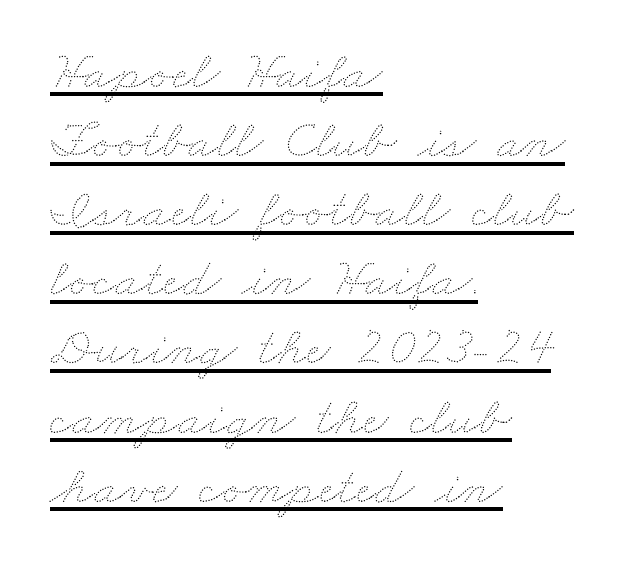
{"bold": "no", "weight": "thin", "width": "wide", "stroke_contrast": "medium", "x_height": "small", "monospaced": "no", "underline": "yes", "align": "left", "line_spacing": "normal", "line_spacing_ratio": 1.28, "letter_spacing": "normal", "letter_spacing_em": 0.0, "glyph_px": 54}
